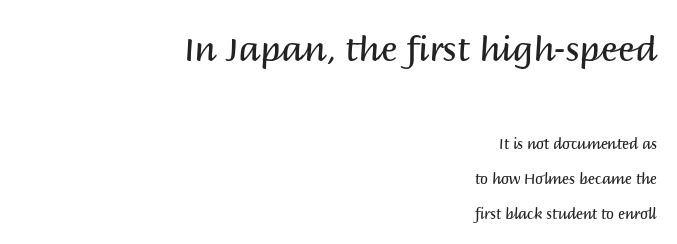
The image shows 34 px regular-weight sans-serif type; set right-aligned, loose line spacing (2.49x), normal letter spacing, not underlined; the first (top) block is 2.43x larger; medium stroke contrast and a large x-height.
